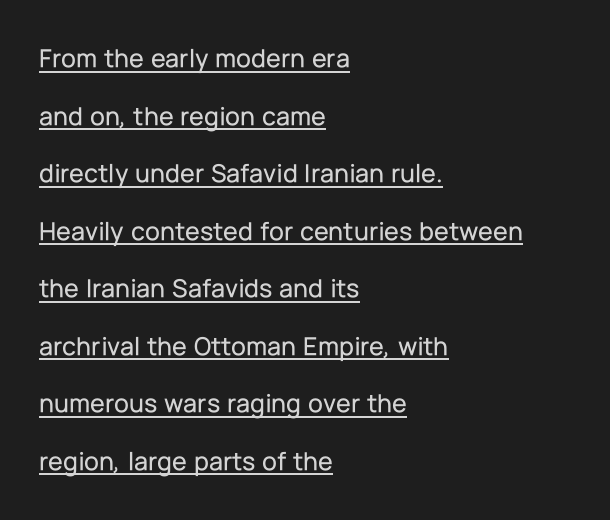
{"italic": "no", "underline": "yes", "align": "left", "line_spacing": "loose", "line_spacing_ratio": 2.13, "letter_spacing": "normal", "letter_spacing_em": 0.0, "glyph_px": 27}
